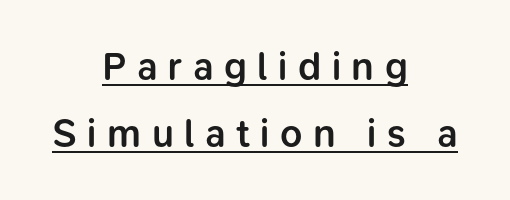
{"serif": "no", "italic": "no", "bold": "semi", "weight": "semibold", "width": "normal", "stroke_contrast": "low", "x_height": "medium", "monospaced": "no", "underline": "yes", "align": "center", "line_spacing_ratio": 1.72, "letter_spacing": "wide", "letter_spacing_em": 0.27, "glyph_px": 39}
